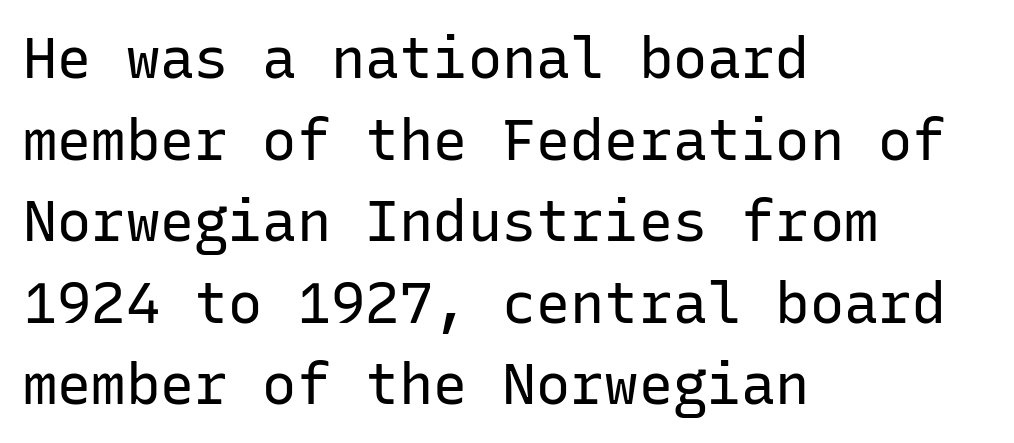
{"serif": "no", "italic": "no", "bold": "no", "weight": "regular", "width": "normal", "stroke_contrast": "low", "x_height": "medium", "monospaced": "yes", "underline": "no", "align": "left", "line_spacing": "normal", "line_spacing_ratio": 1.43, "letter_spacing": "normal", "letter_spacing_em": 0.0, "glyph_px": 57}
